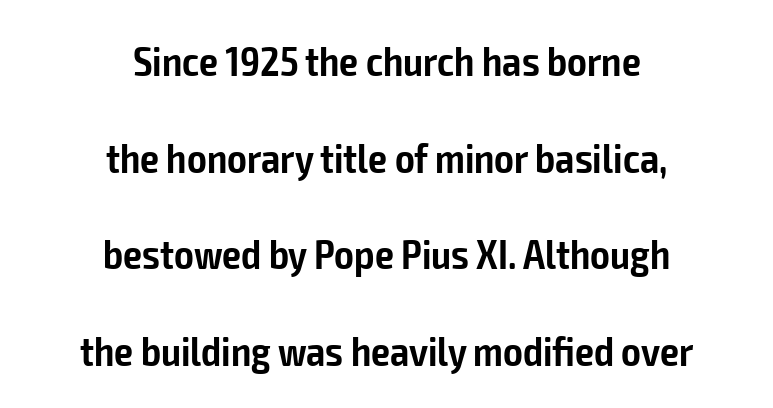
Posture: straight, roman, zero tilt. A typesetter would label this face a sans. The zone under the glyphs is completely vacant. Think of a printed novel: that variable character pitch is what you see here. This sample trades compactness for vertical openness between lines.
